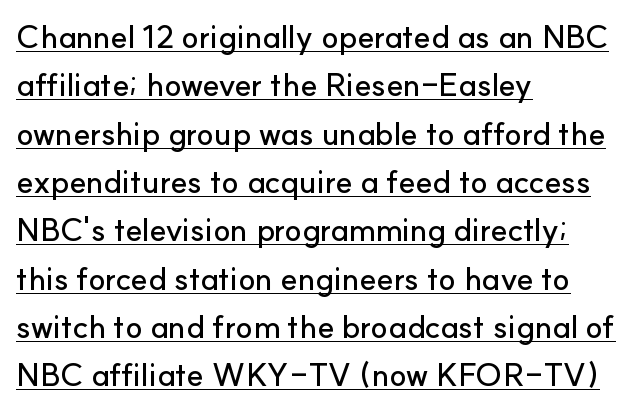
{"serif": "no", "italic": "no", "width": "normal", "stroke_contrast": "low", "x_height": "small", "monospaced": "no", "underline": "yes", "align": "left", "line_spacing": "normal", "line_spacing_ratio": 1.51, "letter_spacing": "normal", "letter_spacing_em": 0.0, "glyph_px": 32}
